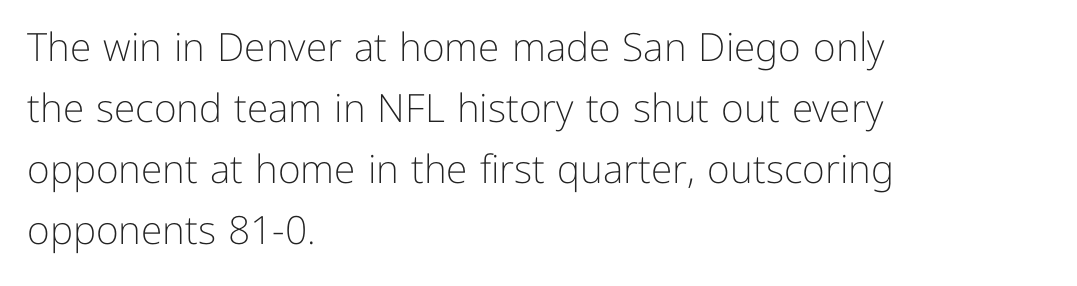
{"serif": "no", "italic": "no", "bold": "no", "weight": "light", "width": "normal", "stroke_contrast": "low", "x_height": "medium", "monospaced": "no", "underline": "no", "align": "left", "line_spacing": "normal", "line_spacing_ratio": 1.56, "letter_spacing": "normal", "letter_spacing_em": 0.0, "glyph_px": 39}
